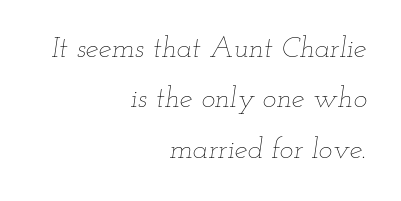
The image shows 29 px thin, wide type, italic (leaning right); set right-aligned, line spacing 1.74x, normal letter spacing, not underlined; low stroke contrast and a small x-height.
